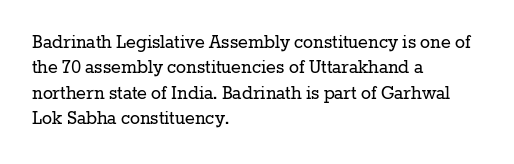
Q: Is the text bold? A: No.
Q: Is the text italic (slanted)? A: No, it is upright.
Q: Is the text underlined? A: No.
Q: How is the paragraph aligned? A: Left-aligned.
Q: Is the spacing between letters normal or unusually wide? A: Normal.
